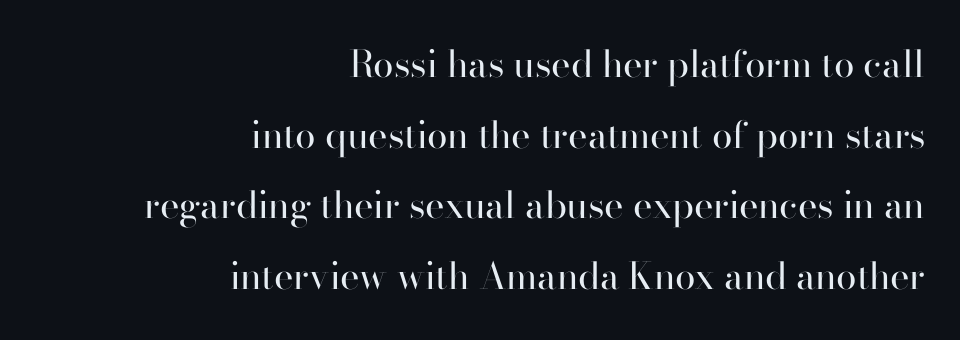
Here the designer chose a conventional face with non-uniform glyph widths. In terms of letterform style, serifs are clearly present. This sample uses plain, unmodified letter spacing. The vertical gap from one line to the next is large. A roman cut, with each character standing at attention. Stems here are at most as thick as an everyday book face.
